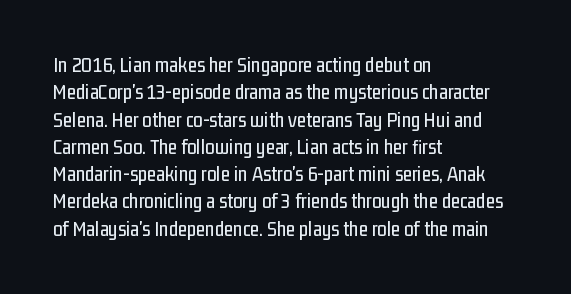
The image shows 21 px text type, upright; set left-aligned, normal line spacing (1.3x), normal letter spacing, not underlined.
